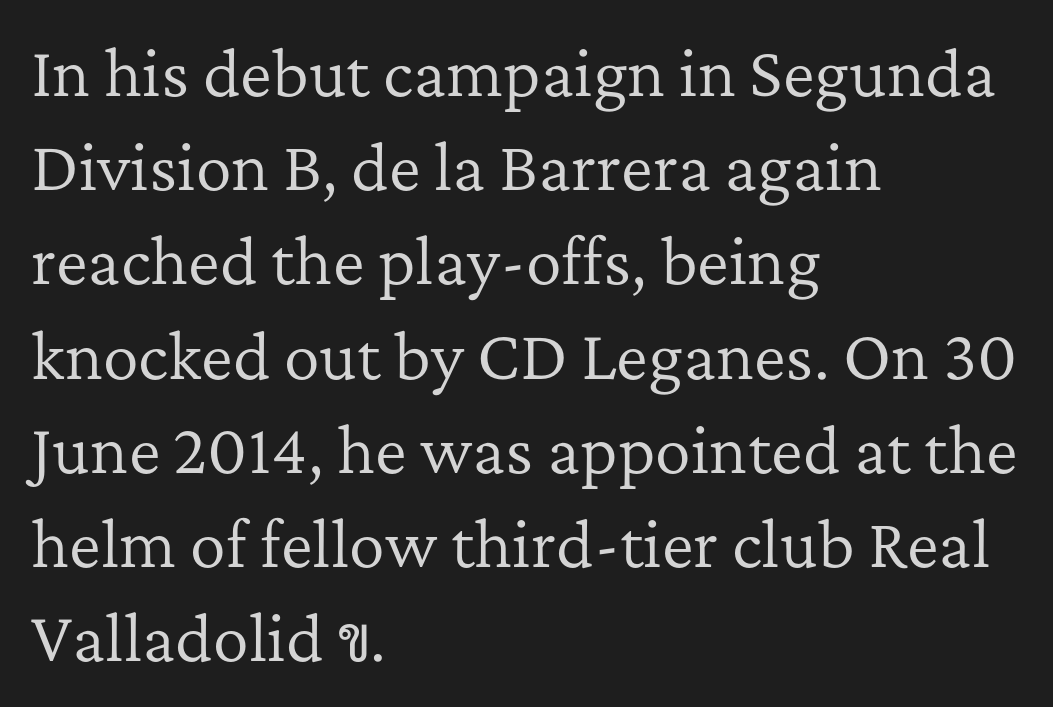
Q: Is the text bold? A: No.
Q: Is the text italic (slanted)? A: No, it is upright.
Q: Is the typeface a serif or a sans-serif typeface? A: Serif.
Q: Is the text underlined? A: No.
Q: How is the paragraph aligned? A: Left-aligned.
Q: Is the spacing between letters normal or unusually wide? A: Normal.
Q: Is the spacing between lines tight, normal or loose? A: Normal.
Q: Width (condensed, normal, or wide)? A: Normal.
Q: Stroke contrast? A: Low.
Q: x-height? A: Medium.
Q: Monospaced? A: No.
